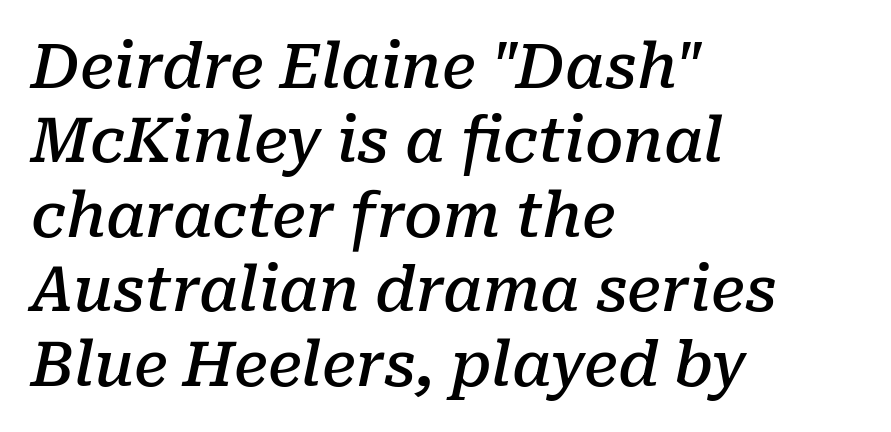
Q: Is the text bold? A: Semi-bold.
Q: Is the text italic (slanted)? A: Yes, it leans right by about 10 degrees.
Q: Is the typeface a serif or a sans-serif typeface? A: Serif.
Q: Is the text underlined? A: No.
Q: How is the paragraph aligned? A: Left-aligned.
Q: Is the spacing between letters normal or unusually wide? A: Normal.
Q: Width (condensed, normal, or wide)? A: Normal.
Q: Stroke contrast? A: Low.
Q: x-height? A: Medium.
Q: Monospaced? A: No.
